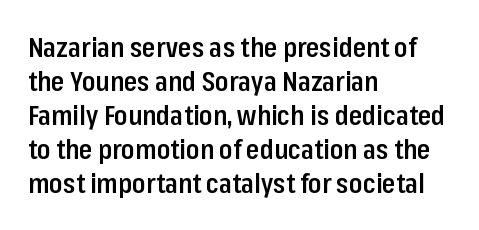
Q: Is the text bold? A: Semi-bold.
Q: Is the text italic (slanted)? A: No, it is upright.
Q: Is the text underlined? A: No.
Q: How is the paragraph aligned? A: Left-aligned.
Q: Is the spacing between letters normal or unusually wide? A: Normal.
Q: Is the spacing between lines tight, normal or loose? A: Normal.
